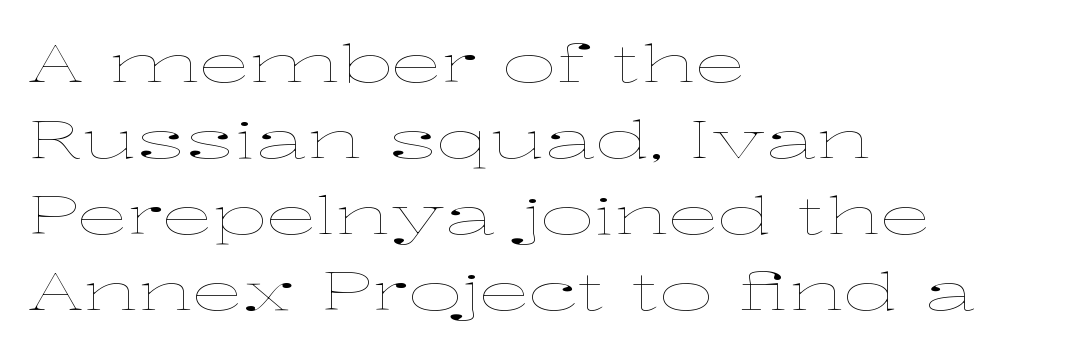
{"italic": "no", "bold": "no", "weight": "thin", "width": "wide", "stroke_contrast": "low", "x_height": "medium", "monospaced": "no", "underline": "no", "align": "left", "line_spacing": "normal", "line_spacing_ratio": 1.46, "letter_spacing": "normal", "letter_spacing_em": 0.0, "glyph_px": 52}
